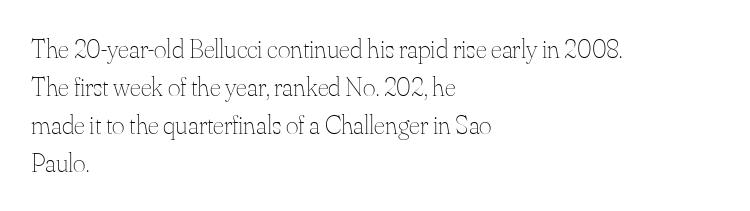
{"italic": "no", "bold": "no", "underline": "no", "align": "left", "line_spacing": "normal", "line_spacing_ratio": 1.41, "letter_spacing": "normal", "letter_spacing_em": 0.0, "glyph_px": 27}
